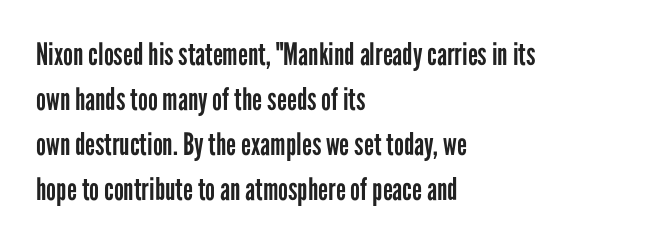
The image shows 31 px regular-weight, condensed sans-serif type, upright; set left-aligned, normal line spacing (1.45x), normal letter spacing, not underlined; low stroke contrast and a medium x-height.
